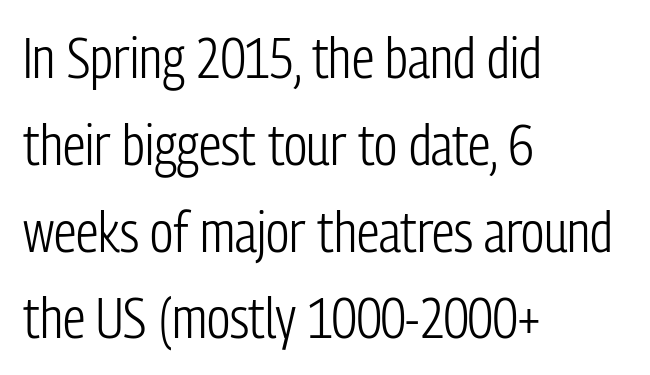
Q: Is the text bold? A: No.
Q: Is the text italic (slanted)? A: No, it is upright.
Q: Is the typeface a serif or a sans-serif typeface? A: Sans-serif.
Q: Is the text underlined? A: No.
Q: How is the paragraph aligned? A: Left-aligned.
Q: Is the spacing between letters normal or unusually wide? A: Normal.
Q: Is the spacing between lines tight, normal or loose? A: Normal.
Q: Width (condensed, normal, or wide)? A: Condensed.
Q: Stroke contrast? A: Low.
Q: x-height? A: Medium.
Q: Monospaced? A: No.
